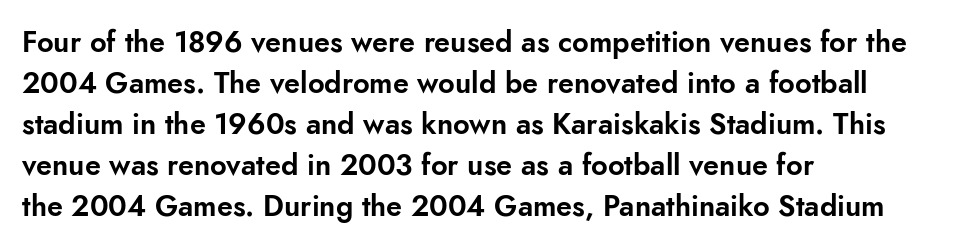
Q: Is the text italic (slanted)? A: No, it is upright.
Q: Is the typeface a serif or a sans-serif typeface? A: Sans-serif.
Q: Is the text underlined? A: No.
Q: How is the paragraph aligned? A: Left-aligned.
Q: Is the spacing between letters normal or unusually wide? A: Normal.
Q: Is the spacing between lines tight, normal or loose? A: Normal.
Q: Width (condensed, normal, or wide)? A: Normal.
Q: Stroke contrast? A: Low.
Q: x-height? A: Small.
Q: Monospaced? A: No.
